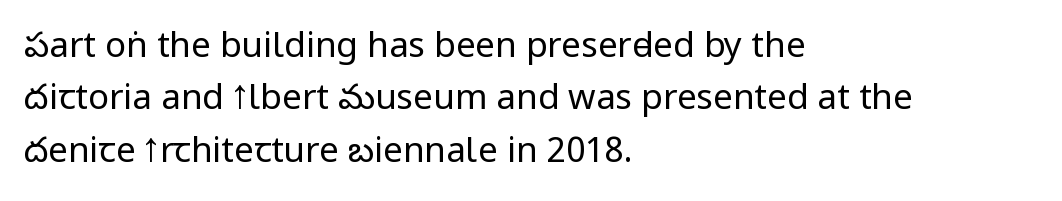
The image shows 35 px regular-weight, condensed sans-serif type, upright; set left-aligned, normal line spacing (1.5x), normal letter spacing, not underlined; low stroke contrast and a large x-height.
